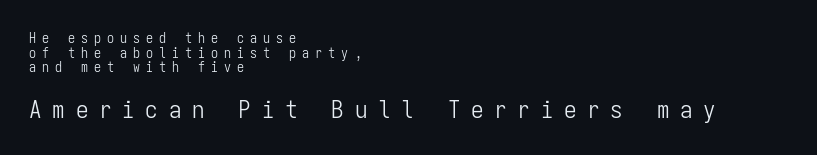
The space directly below the letters is spotless. The rendering enlarges the type as you move from the upper chunk to the lower. The leading is snug, giving the passage a crowded texture. These lines have a slow, spaced-out rhythm from letter to letter. Which margin do the lines hug? The left one — the right edge is uneven.
